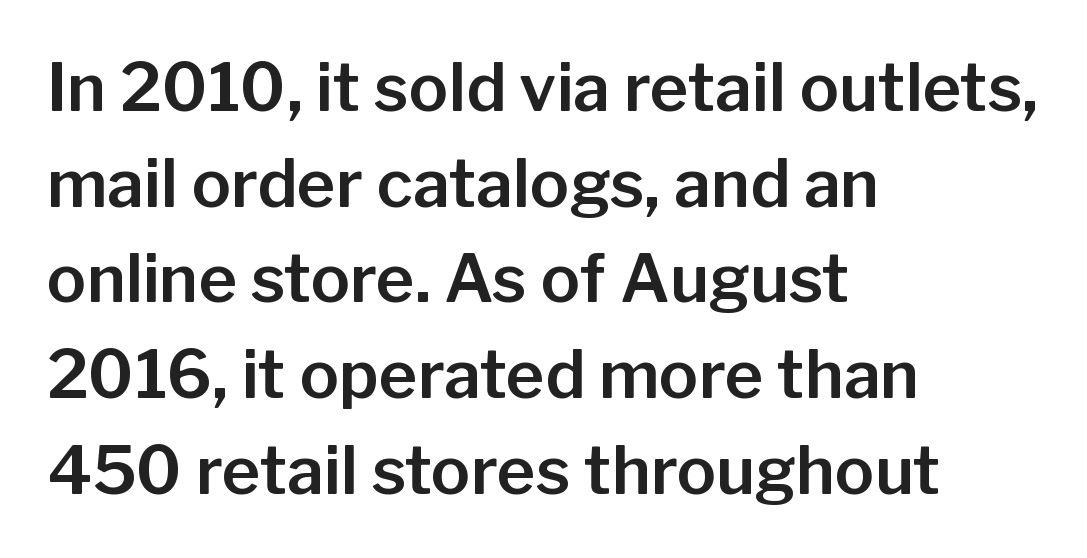
The image shows 66 px sans-serif type, upright; set left-aligned, normal line spacing (1.45x), normal letter spacing, not underlined; low stroke contrast and a medium x-height.
